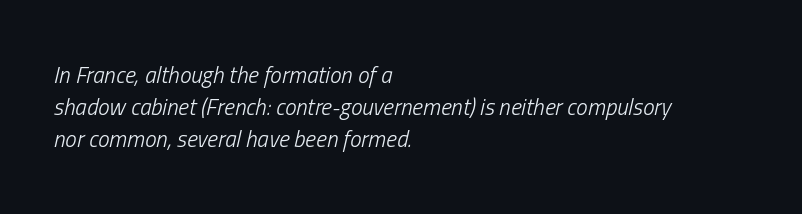
Check the space under the baseline: it is left empty. This is oblique type, the kind used for emphasis or titles. This sample is left-justified, so line endings fall wherever the words run out. Baseline-to-baseline distance is the conventional proportion of letter height. The cut favours lightness, reaching ordinary text weight at its darkest. A typesetter would call this zero additional tracking.
